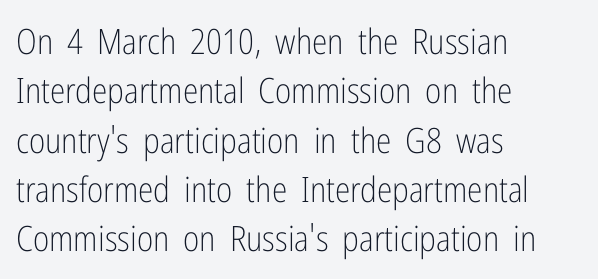
{"serif": "no", "italic": "no", "bold": "no", "weight": "light", "width": "condensed", "stroke_contrast": "low", "x_height": "medium", "monospaced": "no", "underline": "no", "align": "left", "line_spacing": "normal", "line_spacing_ratio": 1.41, "letter_spacing": "normal", "letter_spacing_em": 0.0, "glyph_px": 35}
